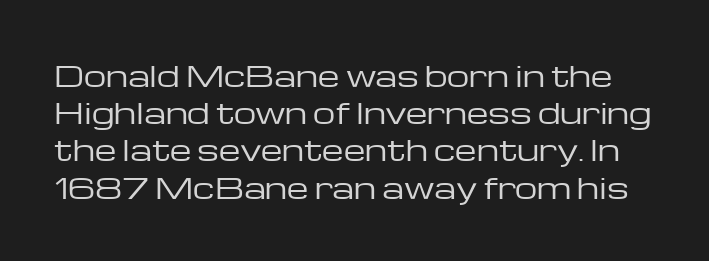
Ascenders rise straight up at ninety degrees. Caption: standard tracking, unaltered. This sample keeps an unexceptional amount of space between lines. Decoration check: the copy has no underline. Type style note: lacks serifs. Is this a fixed-width face? No — the glyphs have proportional, varying widths.
